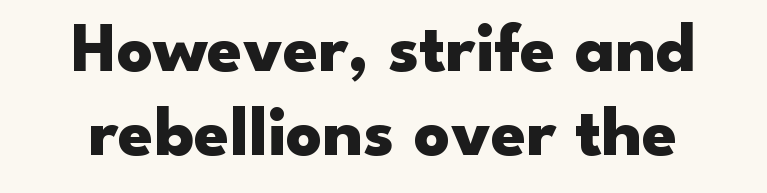
The image shows 71 px heavy, wide sans-serif type, upright; set line spacing 1.19x, normal letter spacing, not underlined; low stroke contrast and a small x-height.
